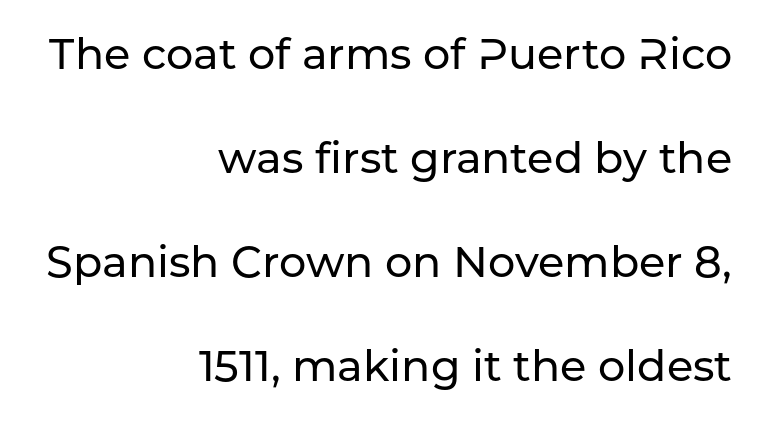
{"serif": "no", "italic": "no", "width": "normal", "stroke_contrast": "low", "x_height": "medium", "monospaced": "no", "underline": "no", "align": "right", "line_spacing": "loose", "line_spacing_ratio": 2.42, "letter_spacing": "normal", "letter_spacing_em": 0.0, "glyph_px": 43}
